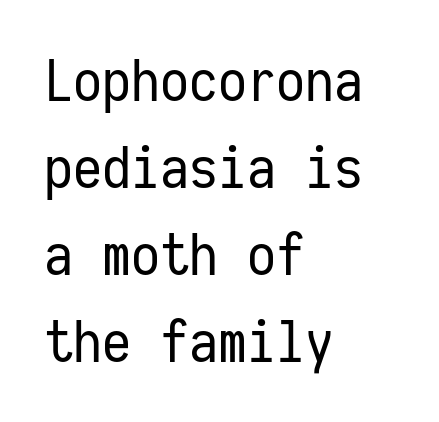
The image shows 58 px regular-weight, condensed sans-serif type, upright, monospaced; set left-aligned, normal line spacing (1.5x), normal letter spacing, not underlined; low stroke contrast and a medium x-height.
